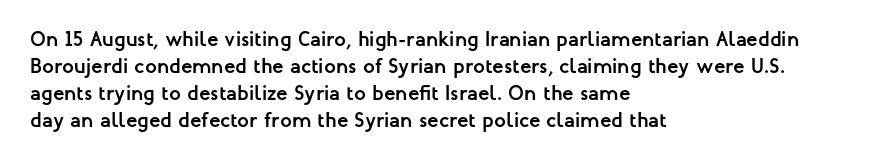
Which margin do the lines hug? The left one — the right edge is uneven. The foot of each line stays bare and open. Strokes here are thick enough to call this a true bold. Does the lettering tilt? It doesn't — this is upright. You could call the tracking neutral — neither tight nor loose. Interline gaps are of average width in this sample.
